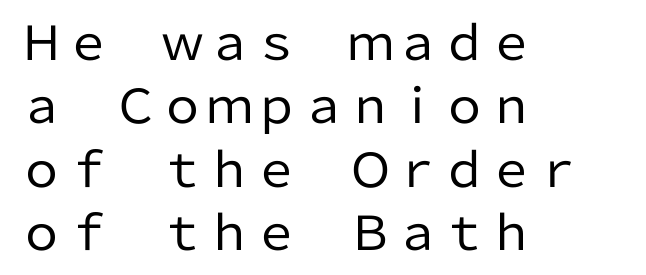
Any mark beneath the type? The region is blank. All the whitespace from short lines collects on the right. The rendering keeps characters at their native spacing. In terms of leading, this rendering sits right in the middle. Letterform terminals end flat and unadorned throughout the passage.
